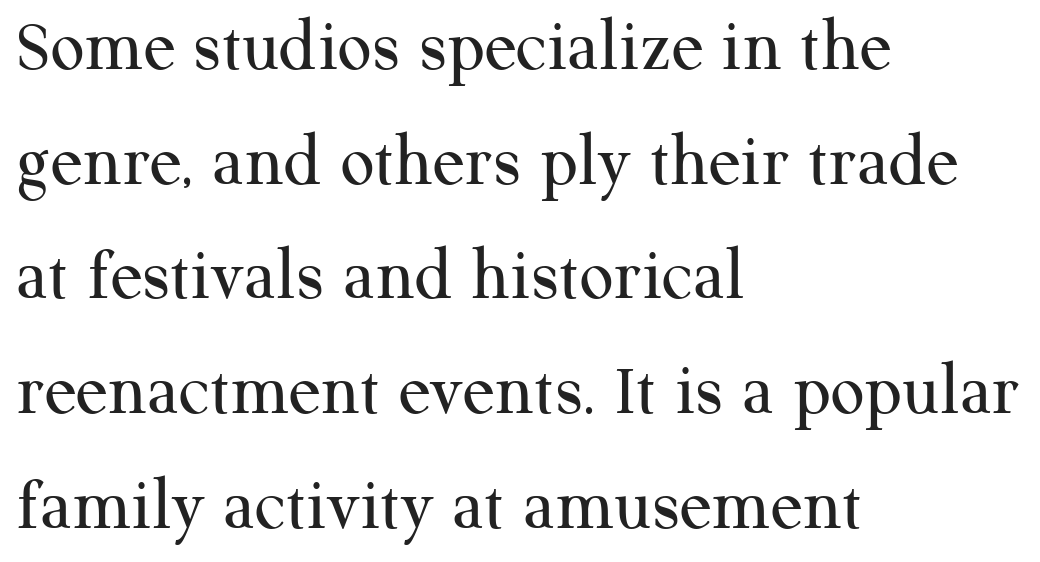
The image shows 75 px regular-weight serif type, upright; set left-aligned, normal line spacing (1.53x), normal letter spacing, not underlined; medium stroke contrast and a medium x-height.
